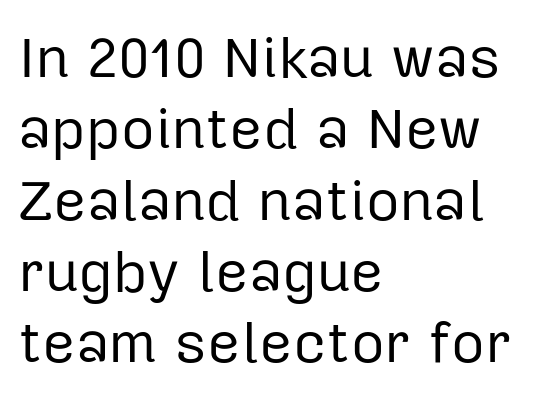
Q: Is the text bold? A: No.
Q: Is the text italic (slanted)? A: No, it is upright.
Q: Is the typeface a serif or a sans-serif typeface? A: Sans-serif.
Q: Is the text underlined? A: No.
Q: How is the paragraph aligned? A: Left-aligned.
Q: Is the spacing between letters normal or unusually wide? A: Normal.
Q: Width (condensed, normal, or wide)? A: Normal.
Q: Stroke contrast? A: Low.
Q: x-height? A: Medium.
Q: Monospaced? A: No.
